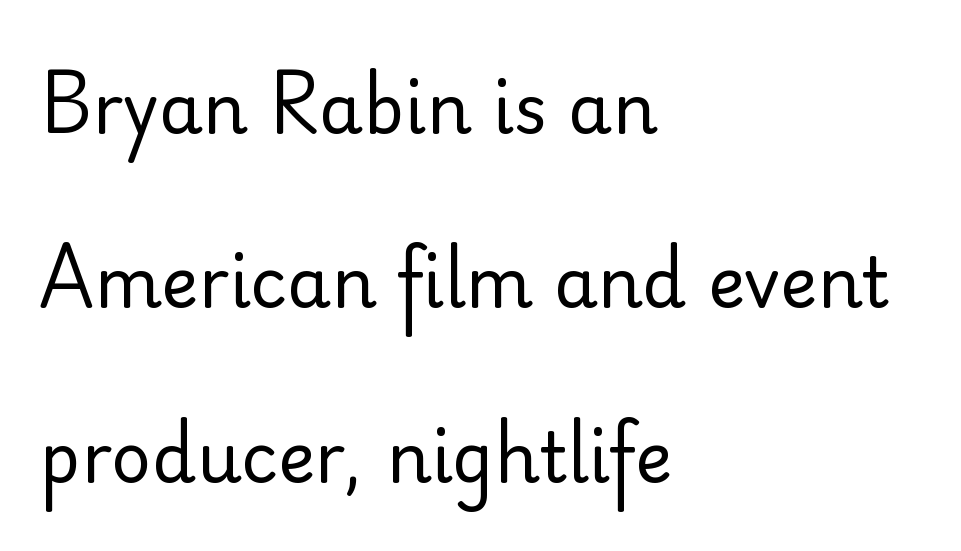
Q: Is the text bold? A: No.
Q: Is the text italic (slanted)? A: No, it is upright.
Q: Is the typeface a serif or a sans-serif typeface? A: Sans-serif.
Q: Is the text underlined? A: No.
Q: How is the paragraph aligned? A: Left-aligned.
Q: Is the spacing between letters normal or unusually wide? A: Normal.
Q: Is the spacing between lines tight, normal or loose? A: Loose.
Q: Width (condensed, normal, or wide)? A: Normal.
Q: Stroke contrast? A: Low.
Q: x-height? A: Small.
Q: Monospaced? A: No.
